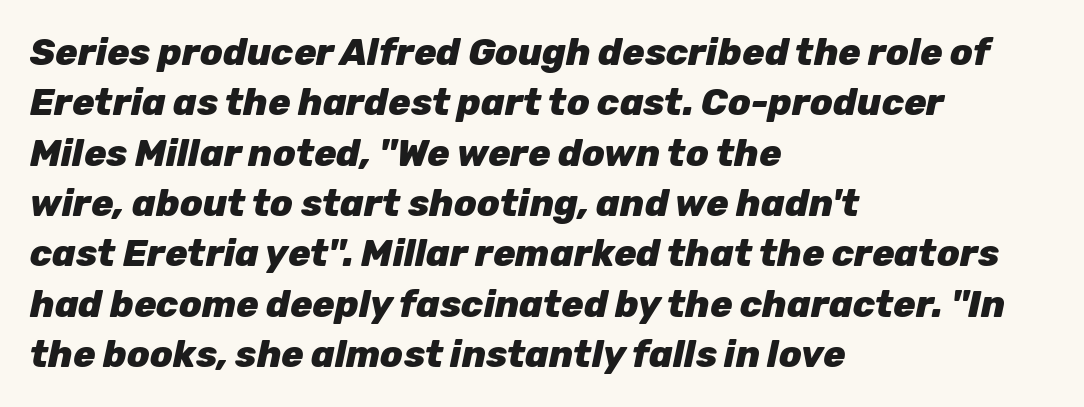
{"italic": "yes", "lean": "right", "slant_degrees": 12, "bold": "yes", "weight": "heavy", "width": "normal", "stroke_contrast": "low", "x_height": "medium", "monospaced": "no", "underline": "no", "align": "left", "line_spacing": "normal", "line_spacing_ratio": 1.36, "letter_spacing": "normal", "letter_spacing_em": 0.0, "glyph_px": 37}
